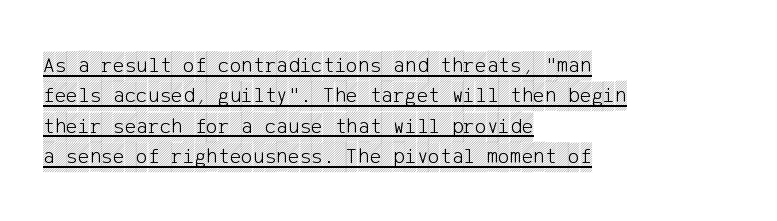
Leftover space on each line is placed entirely after the last word. The lines sit at an ordinary, default distance from one another. Characters remain perfectly vertical along every line. The line texture is even and compact thanks to regular tracking.
